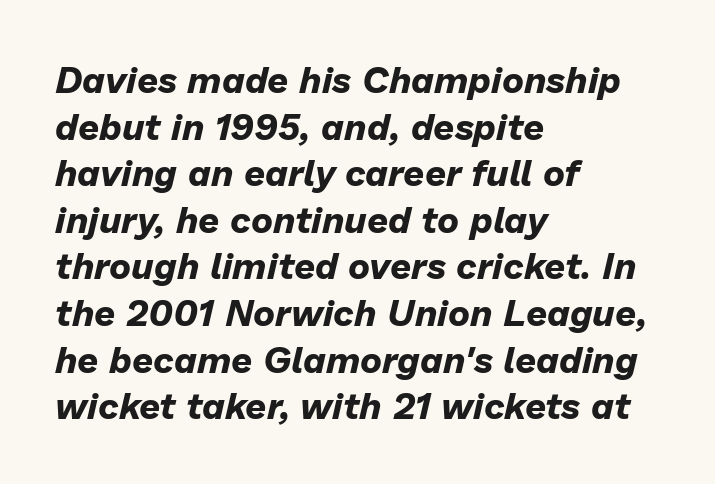
The image shows 37 px bold type, italic (leaning right); set left-aligned, normal line spacing (1.26x), normal letter spacing, not underlined; low stroke contrast and a medium x-height.
